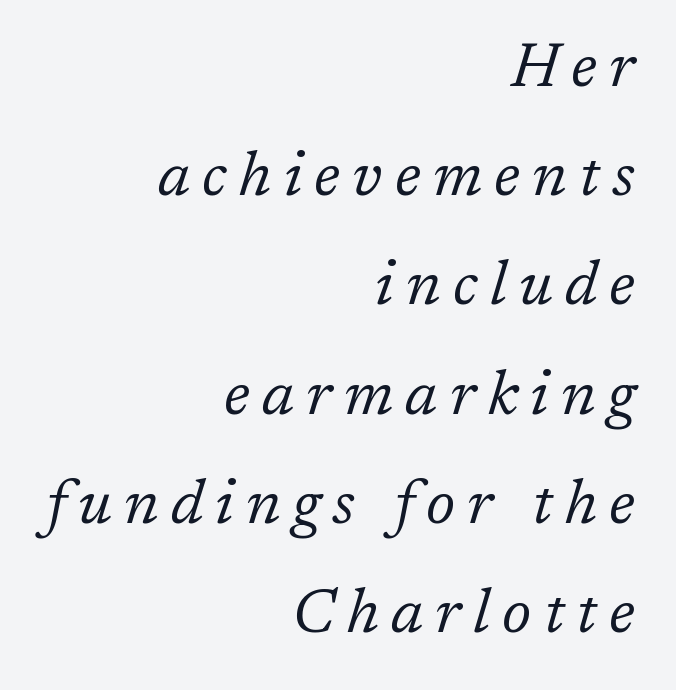
{"serif": "yes", "italic": "yes", "lean": "right", "slant_degrees": 17, "bold": "no", "weight": "regular", "width": "normal", "stroke_contrast": "low", "x_height": "medium", "monospaced": "no", "underline": "no", "align": "right", "line_spacing_ratio": 1.79, "letter_spacing": "wide", "letter_spacing_em": 0.2, "glyph_px": 61}
